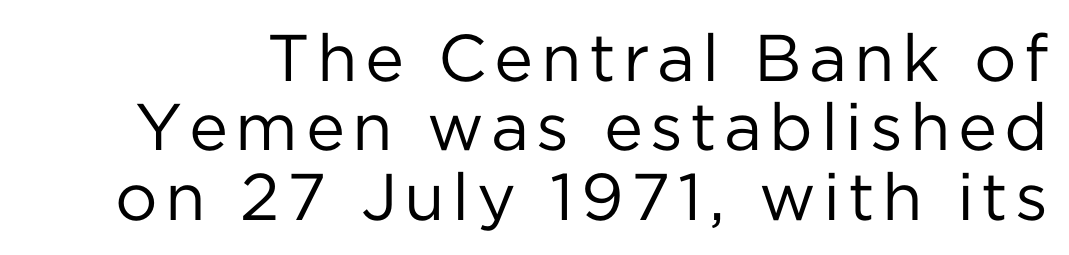
Does the type have serifs? No, each stem ends abruptly. Tall strokes in this sample are plumb rather than angled. Think of a printed novel: that variable character pitch is what you see here. A bare baseline throughout the passage.
